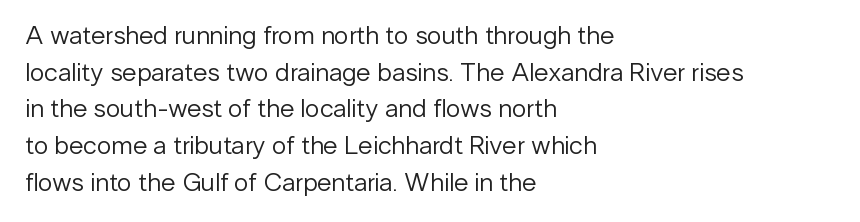
In CSS terms this would be text-align: left. The words here are not underlined. The font is comparable to plain body text, perhaps lighter. Every character sits straight up, as roman type does. The vertical gap from one line to the next is medium. Compared with typical body copy, the letter spacing here is the same.
